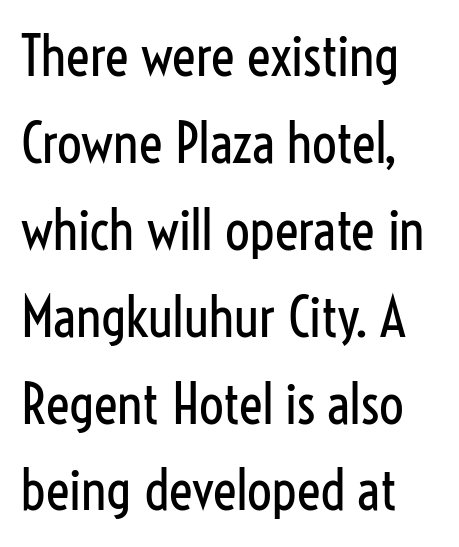
{"serif": "no", "italic": "no", "bold": "no", "weight": "regular", "width": "condensed", "stroke_contrast": "low", "x_height": "medium", "monospaced": "no", "underline": "no", "line_spacing": "normal", "line_spacing_ratio": 1.58, "letter_spacing": "normal", "letter_spacing_em": 0.0, "glyph_px": 55}
